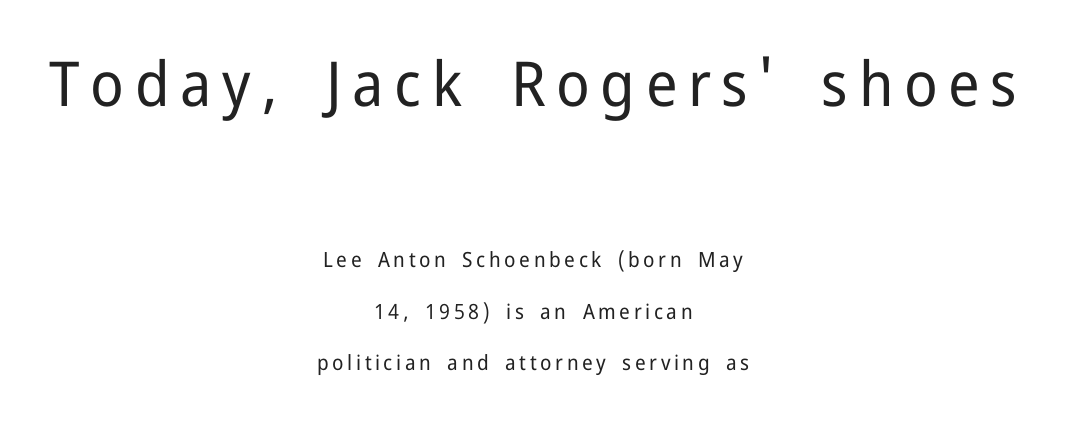
Q: Is the text bold? A: No.
Q: Is the text italic (slanted)? A: No, it is upright.
Q: Is the typeface a serif or a sans-serif typeface? A: Sans-serif.
Q: Is the text underlined? A: No.
Q: How is the paragraph aligned? A: Centered.
Q: Is the spacing between lines tight, normal or loose? A: Loose.
Q: Which block of text is set in a larger size, the first (top) or the second (bottom)? A: The first (top) one.
Q: Width (condensed, normal, or wide)? A: Normal.
Q: Stroke contrast? A: Low.
Q: x-height? A: Medium.
Q: Monospaced? A: No.
